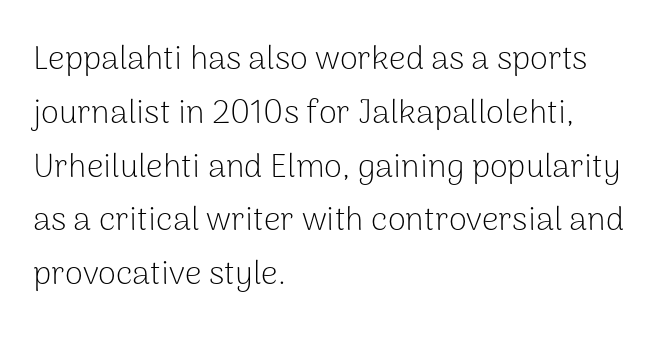
Q: Is the text bold? A: No.
Q: Is the text italic (slanted)? A: No, it is upright.
Q: Is the typeface a serif or a sans-serif typeface? A: Sans-serif.
Q: Is the text underlined? A: No.
Q: How is the paragraph aligned? A: Left-aligned.
Q: Is the spacing between letters normal or unusually wide? A: Normal.
Q: Is the spacing between lines tight, normal or loose? A: Normal.
Q: Width (condensed, normal, or wide)? A: Normal.
Q: Stroke contrast? A: Low.
Q: x-height? A: Medium.
Q: Monospaced? A: No.
